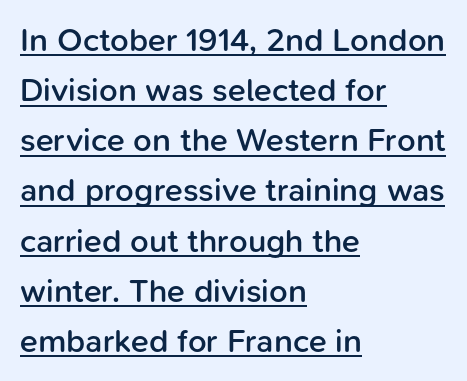
Q: Is the text bold? A: Semi-bold.
Q: Is the text italic (slanted)? A: No, it is upright.
Q: Is the typeface a serif or a sans-serif typeface? A: Sans-serif.
Q: Is the text underlined? A: Yes.
Q: How is the paragraph aligned? A: Left-aligned.
Q: Is the spacing between letters normal or unusually wide? A: Normal.
Q: Is the spacing between lines tight, normal or loose? A: Normal.
Q: Width (condensed, normal, or wide)? A: Normal.
Q: Stroke contrast? A: Low.
Q: x-height? A: Medium.
Q: Monospaced? A: No.
